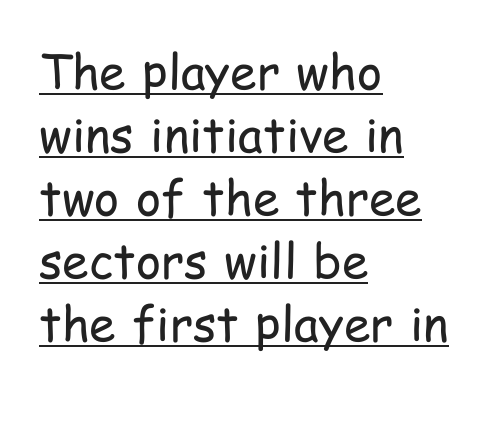
Q: Is the text bold? A: No.
Q: Is the text italic (slanted)? A: No, it is upright.
Q: Is the typeface a serif or a sans-serif typeface? A: Sans-serif.
Q: Is the text underlined? A: Yes.
Q: How is the paragraph aligned? A: Left-aligned.
Q: Is the spacing between letters normal or unusually wide? A: Normal.
Q: Is the spacing between lines tight, normal or loose? A: Normal.
Q: Width (condensed, normal, or wide)? A: Condensed.
Q: Stroke contrast? A: Low.
Q: x-height? A: Medium.
Q: Monospaced? A: No.
